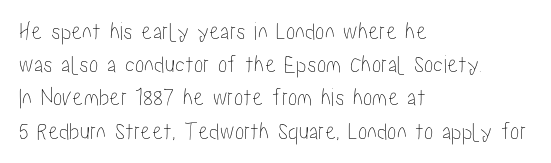
{"italic": "no", "underline": "no", "align": "left", "line_spacing": "normal", "line_spacing_ratio": 1.33, "letter_spacing": "normal", "letter_spacing_em": 0.0, "glyph_px": 25}
